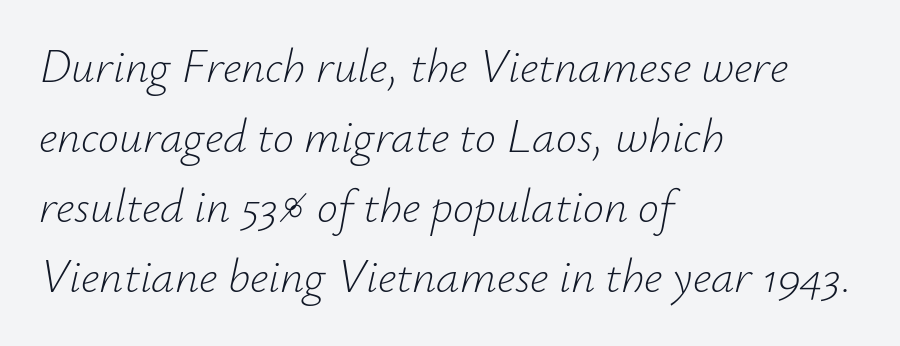
Rule under the text: the space is simply empty. Vertical spacing — default. Each line starts at the same left margin while the right side varies. This reads as an unemphasized weight, regular at the heaviest.
